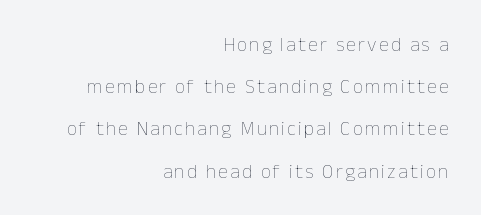
The lines in this sample share a right terminus and differ only in where they begin. The weight tops out at a normal text grade. Horizontal bands of white between lines are thick stripes. The strip under each line holds only bare page.
